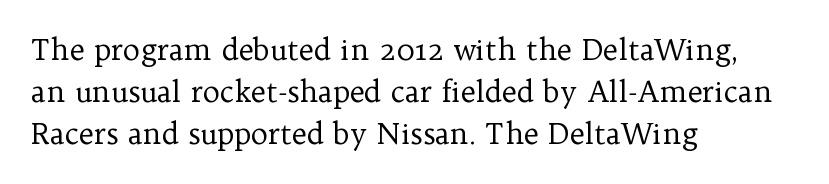
{"serif": "yes", "italic": "no", "bold": "no", "weight": "regular", "width": "normal", "stroke_contrast": "low", "x_height": "medium", "monospaced": "no", "underline": "no", "align": "left", "line_spacing": "normal", "line_spacing_ratio": 1.45, "letter_spacing": "normal", "letter_spacing_em": 0.0, "glyph_px": 29}
